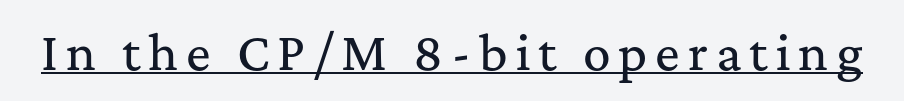
Q: Is the text italic (slanted)? A: No, it is upright.
Q: Is the typeface a serif or a sans-serif typeface? A: Serif.
Q: Is the text underlined? A: Yes.
Q: Width (condensed, normal, or wide)? A: Normal.
Q: Stroke contrast? A: Medium.
Q: x-height? A: Medium.
Q: Monospaced? A: No.
